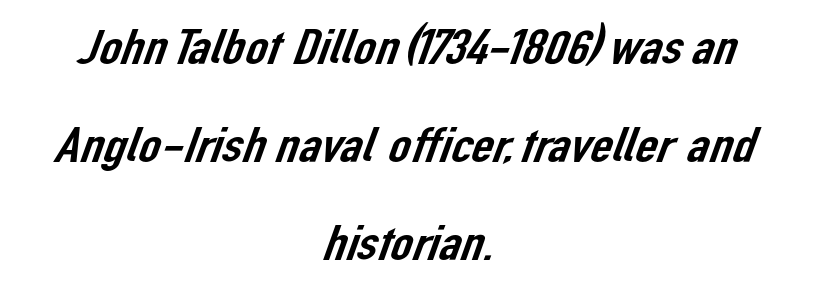
The image shows 49 px sans-serif type; set centered, loose line spacing (2.0x), normal letter spacing, not underlined; low stroke contrast and a medium x-height.
